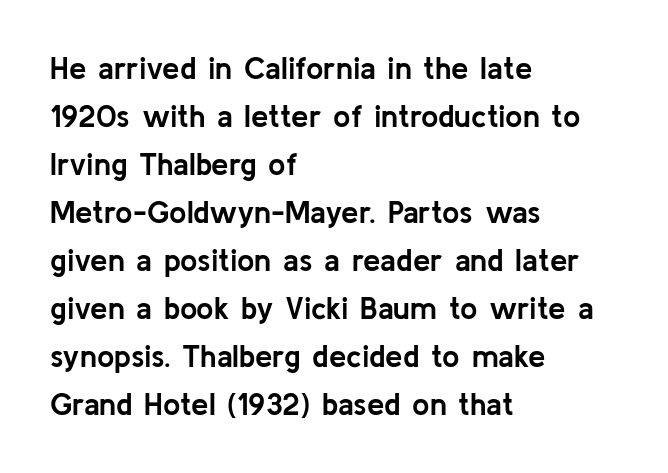
{"serif": "no", "italic": "no", "bold": "yes", "weight": "semibold", "width": "normal", "stroke_contrast": "low", "x_height": "medium", "monospaced": "no", "underline": "no", "align": "left", "line_spacing": "normal", "line_spacing_ratio": 1.55, "letter_spacing": "normal", "letter_spacing_em": 0.0, "glyph_px": 31}
